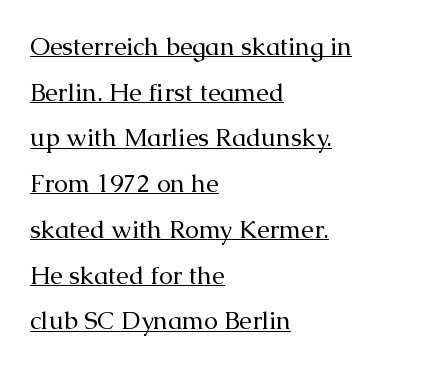
Q: Is the text bold? A: No.
Q: Is the text italic (slanted)? A: No, it is upright.
Q: Is the text underlined? A: Yes.
Q: How is the paragraph aligned? A: Left-aligned.
Q: Is the spacing between letters normal or unusually wide? A: Normal.
